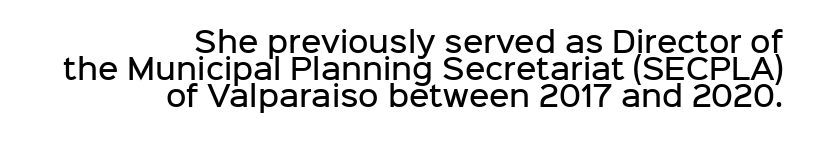
Q: Is the text bold? A: Semi-bold.
Q: Is the text italic (slanted)? A: No, it is upright.
Q: Is the typeface a serif or a sans-serif typeface? A: Sans-serif.
Q: Is the text underlined? A: No.
Q: How is the paragraph aligned? A: Right-aligned.
Q: Is the spacing between letters normal or unusually wide? A: Normal.
Q: Is the spacing between lines tight, normal or loose? A: Tight.
Q: Width (condensed, normal, or wide)? A: Normal.
Q: Stroke contrast? A: Low.
Q: x-height? A: Medium.
Q: Monospaced? A: No.
